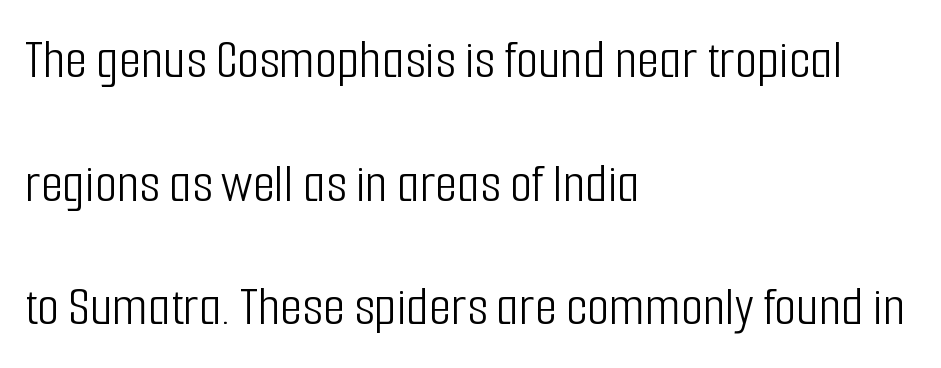
Proportional: the letters do not fall into vertical columns. Is this a sans? Yes — the strokes have no serifs. The cut favours lightness, reaching ordinary text weight at its darkest. Words appear dense and cohesive because spacing is normal. Does the leading feel generous? Absolutely, it's lavish.
